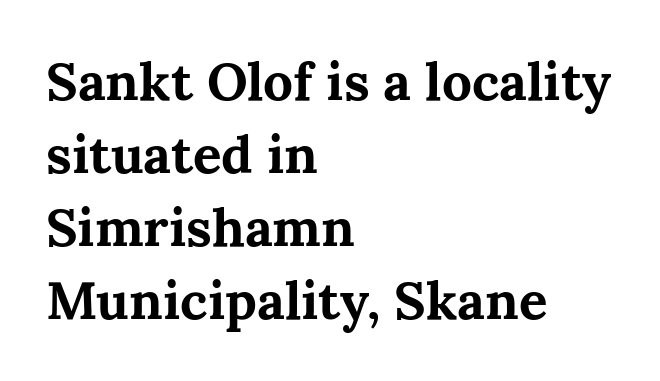
{"serif": "yes", "italic": "no", "bold": "yes", "weight": "bold", "width": "normal", "stroke_contrast": "medium", "x_height": "medium", "monospaced": "no", "underline": "no", "align": "left", "line_spacing": "normal", "line_spacing_ratio": 1.38, "letter_spacing": "normal", "letter_spacing_em": 0.0, "glyph_px": 53}
